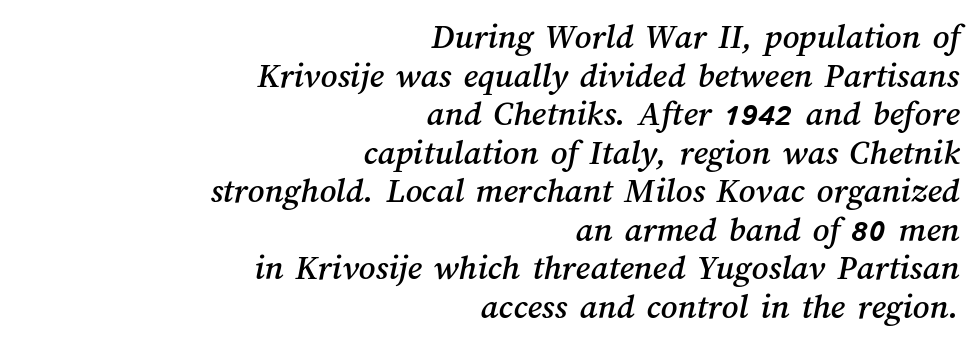
These lines are rendered in a variable-pitch font. The gaps between neighbouring characters are ordinary and unremarkable. Underlining? Definitely not there. Line ends are locked; line starts wander. This sample trades vertical openness for compactness between lines.
